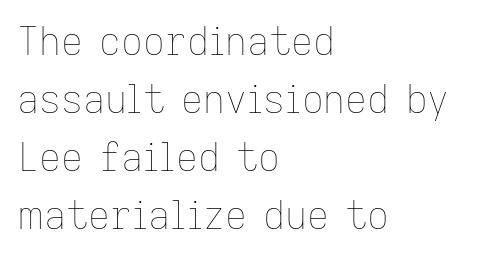
Q: Is the text bold? A: No.
Q: Is the text italic (slanted)? A: No, it is upright.
Q: Is the text underlined? A: No.
Q: How is the paragraph aligned? A: Left-aligned.
Q: Is the spacing between letters normal or unusually wide? A: Normal.
Q: Is the spacing between lines tight, normal or loose? A: Normal.
Q: Width (condensed, normal, or wide)? A: Normal.
Q: Stroke contrast? A: Low.
Q: x-height? A: Medium.
Q: Monospaced? A: No.
